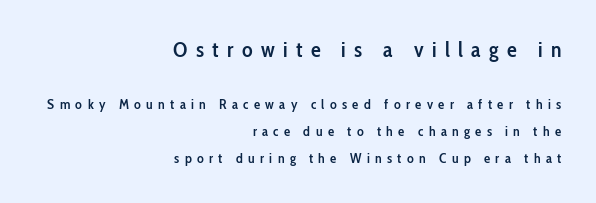
{"italic": "no", "bold": "semi", "underline": "no", "align": "right", "line_spacing": "loose", "line_spacing_ratio": 1.93, "letter_spacing": "wide", "letter_spacing_em": 0.38, "larger_block": "first", "size_ratio": 1.57, "glyph_px": 22}
